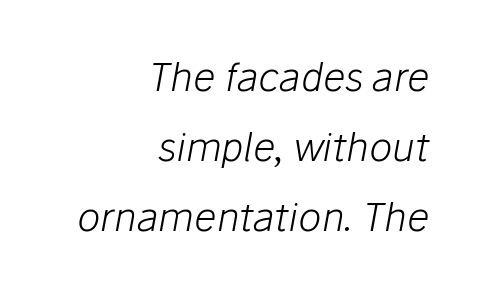
The image shows 39 px light type, italic (leaning right); set right-aligned, line spacing 1.8x, normal letter spacing, not underlined; low stroke contrast and a medium x-height.
